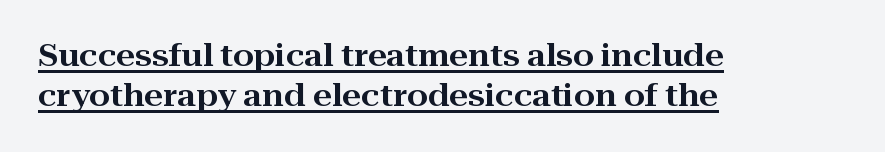
The image shows 30 px wide serif type, upright; set left-aligned, normal line spacing (1.33x), normal letter spacing, underlined; high stroke contrast and a medium x-height.
